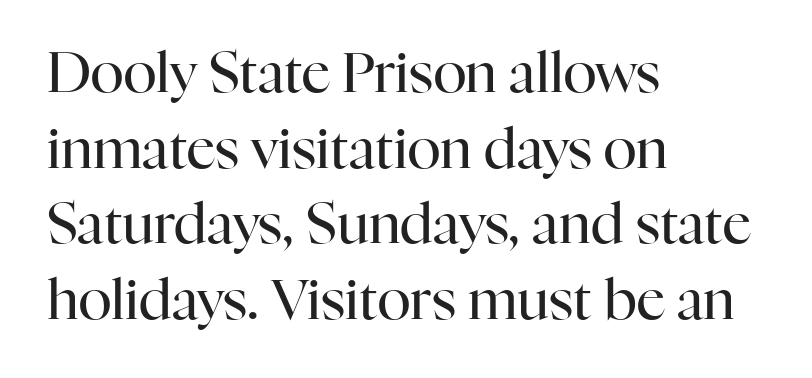
Q: Is the text bold? A: No.
Q: Is the text italic (slanted)? A: No, it is upright.
Q: Is the typeface a serif or a sans-serif typeface? A: Serif.
Q: Is the text underlined? A: No.
Q: How is the paragraph aligned? A: Left-aligned.
Q: Is the spacing between letters normal or unusually wide? A: Normal.
Q: Is the spacing between lines tight, normal or loose? A: Normal.
Q: Width (condensed, normal, or wide)? A: Normal.
Q: Stroke contrast? A: High.
Q: x-height? A: Medium.
Q: Monospaced? A: No.
